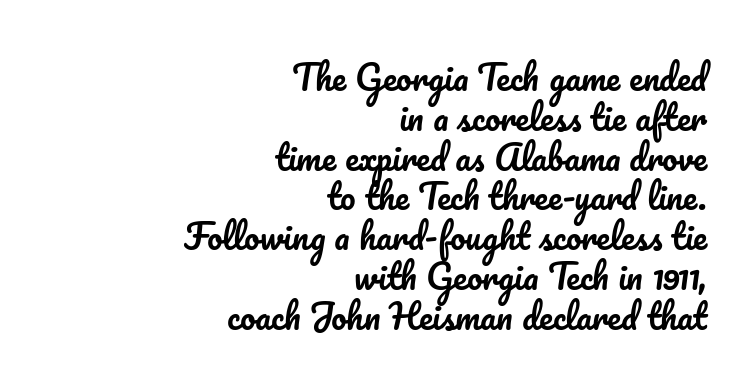
These lines keep a tight, regular rhythm from letter to letter. These lines stack with their right ends in a neat column. Beneath every word, the page is bare. A typesetter would call this proportional, since set widths differ per character.
